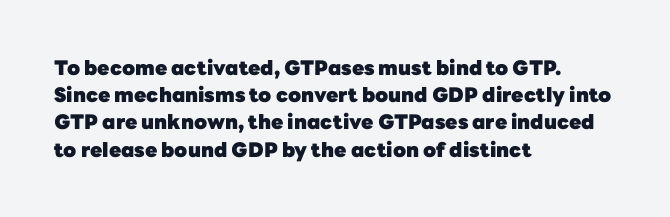
{"italic": "no", "bold": "yes", "underline": "no", "align": "left", "line_spacing": "normal", "line_spacing_ratio": 1.36, "letter_spacing": "normal", "letter_spacing_em": 0.0, "glyph_px": 20}
